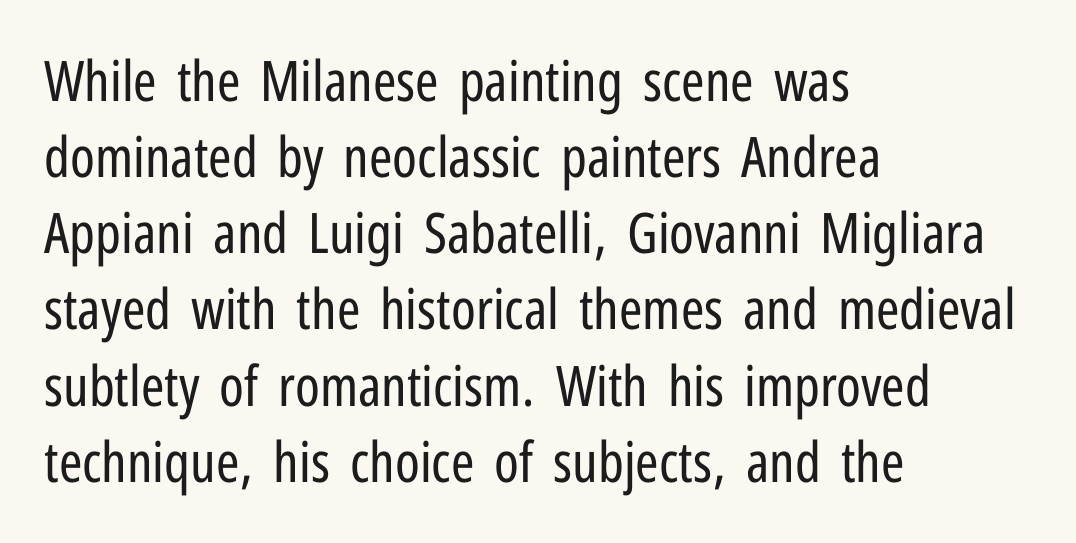
The setting favours the left margin, as ordinary paragraphs usually do. Serif or sans? Sans — the stroke terminals are bare. The cut favours lightness, reaching ordinary text weight at its darkest. Rule under the text: the space is simply empty.
